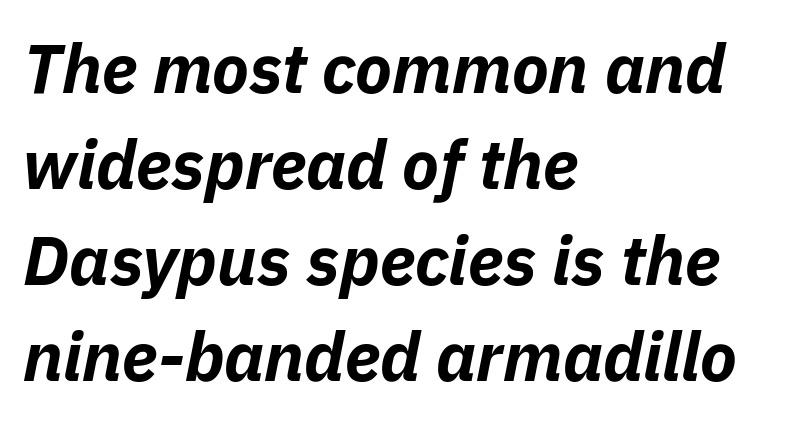
A typesetter would call this proportional, since set widths differ per character. Quick note: interline space is typical. The text block is weighted toward the left margin, trailing off unevenly rightward. Letters rest on an invisible, unmarked baseline.
